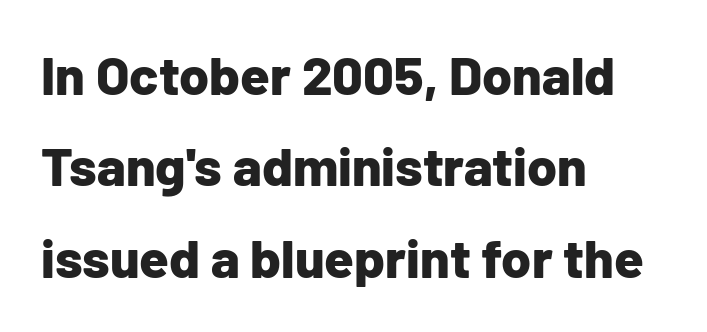
The image shows 54 px bold sans-serif type, upright; set left-aligned, normal line spacing (1.69x), normal letter spacing, not underlined; low stroke contrast and a medium x-height.
